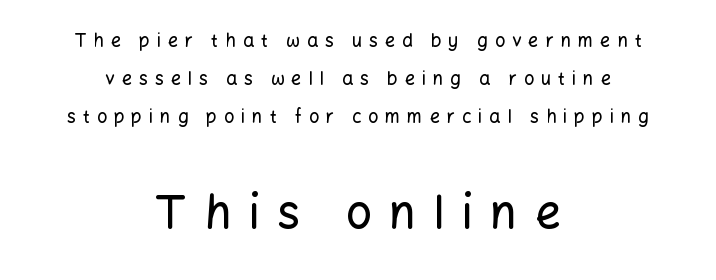
Q: Is the text italic (slanted)? A: No, it is upright.
Q: Is the typeface a serif or a sans-serif typeface? A: Sans-serif.
Q: Is the text underlined? A: No.
Q: How is the paragraph aligned? A: Centered.
Q: Is the spacing between letters normal or unusually wide? A: Unusually wide.
Q: Is the spacing between lines tight, normal or loose? A: Loose.
Q: Which block of text is set in a larger size, the first (top) or the second (bottom)? A: The second (bottom) one.
Q: Width (condensed, normal, or wide)? A: Normal.
Q: Stroke contrast? A: Low.
Q: x-height? A: Medium.
Q: Monospaced? A: No.
